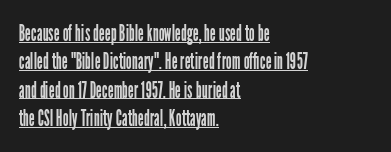
Q: Is the text bold? A: No.
Q: Is the text italic (slanted)? A: No, it is upright.
Q: Is the text underlined? A: Yes.
Q: How is the paragraph aligned? A: Left-aligned.
Q: Is the spacing between letters normal or unusually wide? A: Normal.
